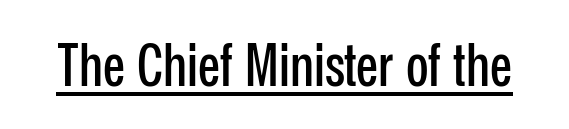
{"serif": "no", "italic": "no", "width": "condensed", "stroke_contrast": "low", "x_height": "medium", "monospaced": "no", "underline": "yes", "letter_spacing": "normal", "letter_spacing_em": 0.0, "glyph_px": 59}
